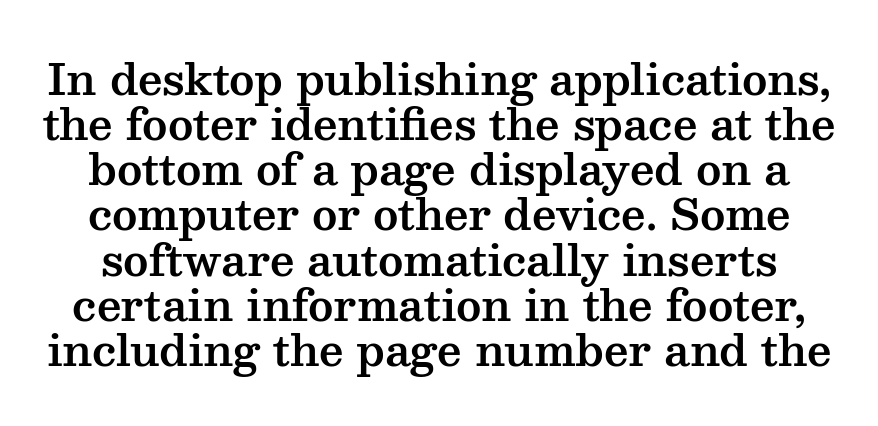
The space beneath each line is pristine and unruled. Posture: upright roman. These lines keep a tight, regular rhythm from letter to letter. Is this a fixed-width face? No — the glyphs have proportional, varying widths. The designer dialed line spacing down below the default. Typographically, this falls in the serif category.
